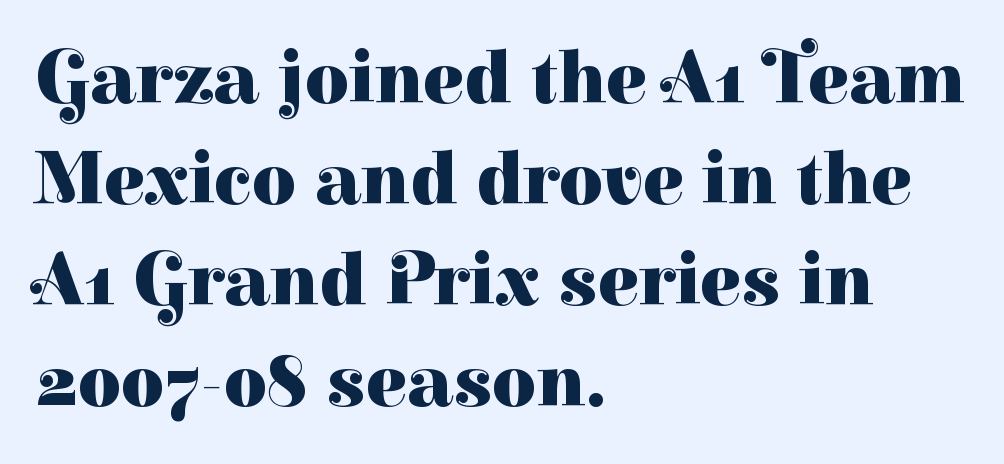
The image shows 76 px heavy serif type, upright; set left-aligned, normal line spacing (1.33x), normal letter spacing, not underlined; high stroke contrast and a medium x-height.
